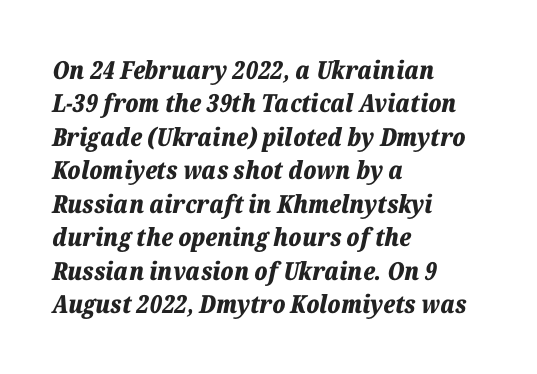
The image shows 25 px bold type, italic (leaning right); set left-aligned, normal line spacing (1.34x), normal letter spacing, not underlined.
